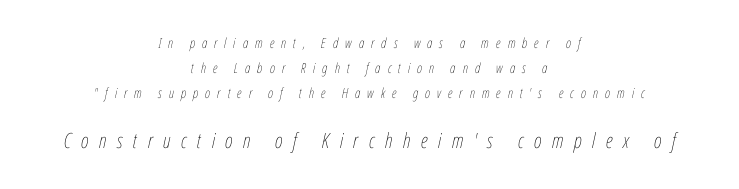
Quick note: italic. The horizontal fit of the characters is loose and conspicuously gappy. Letters have the restrained weight of plain body copy at most. The compositor balanced each line on the midline. The later block is typeset at a bigger size than the earlier block. Glance below the letters and you will spot only blank space.
